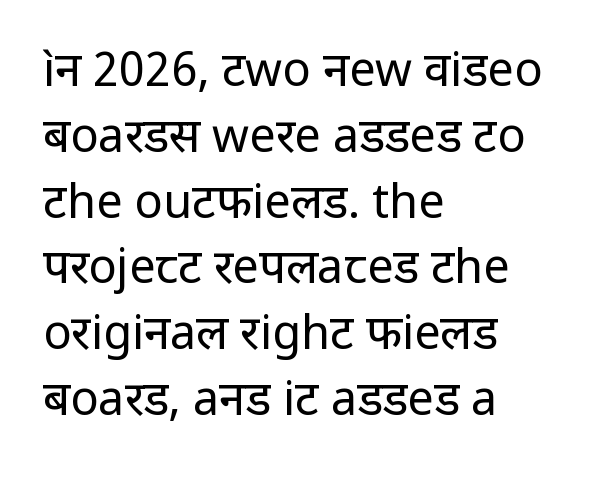
Q: Is the text bold? A: No.
Q: Is the text italic (slanted)? A: No, it is upright.
Q: Is the typeface a serif or a sans-serif typeface? A: Sans-serif.
Q: Is the text underlined? A: No.
Q: How is the paragraph aligned? A: Left-aligned.
Q: Is the spacing between letters normal or unusually wide? A: Normal.
Q: Is the spacing between lines tight, normal or loose? A: Normal.
Q: Width (condensed, normal, or wide)? A: Normal.
Q: Stroke contrast? A: Low.
Q: x-height? A: Medium.
Q: Monospaced? A: No.
